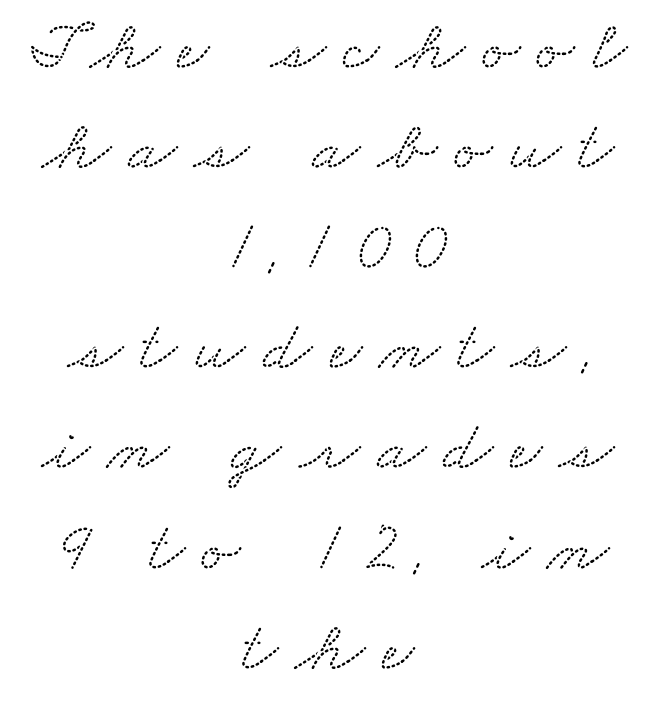
{"serif": "yes", "width": "wide", "stroke_contrast": "low", "x_height": "small", "monospaced": "no", "underline": "no", "align": "center", "line_spacing": "normal", "line_spacing_ratio": 1.41, "letter_spacing": "wide", "letter_spacing_em": 0.24, "glyph_px": 71}
